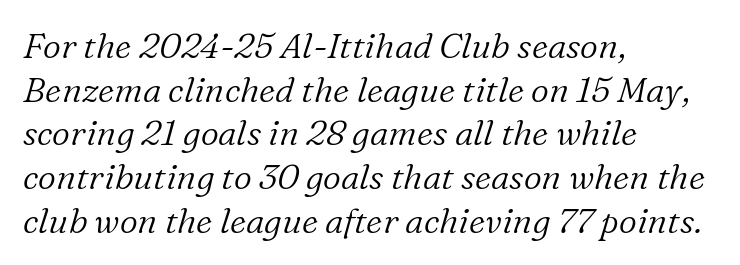
The image shows 35 px light serif type, italic (leaning right); set left-aligned, normal line spacing (1.25x), normal letter spacing, not underlined; low stroke contrast and a medium x-height.
